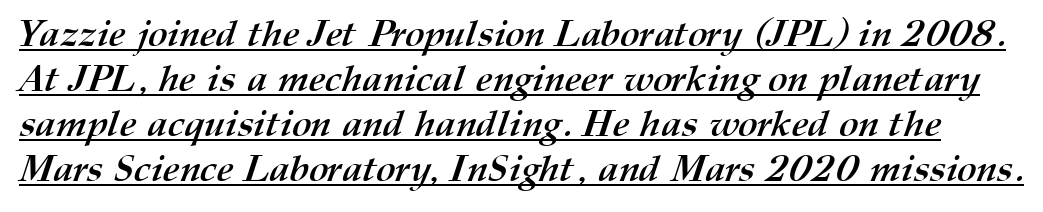
The image shows 37 px semibold type; set line spacing 1.22x, normal letter spacing, underlined; medium stroke contrast and a medium x-height.
